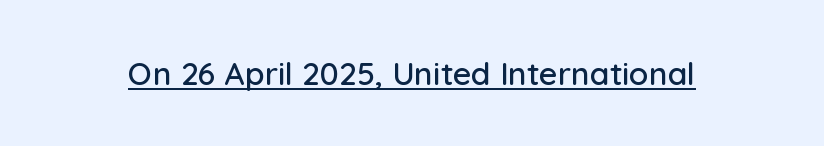
Q: Is the text italic (slanted)? A: No, it is upright.
Q: Is the typeface a serif or a sans-serif typeface? A: Sans-serif.
Q: Is the text underlined? A: Yes.
Q: Is the spacing between letters normal or unusually wide? A: Normal.
Q: Width (condensed, normal, or wide)? A: Normal.
Q: Stroke contrast? A: Low.
Q: x-height? A: Medium.
Q: Monospaced? A: No.
